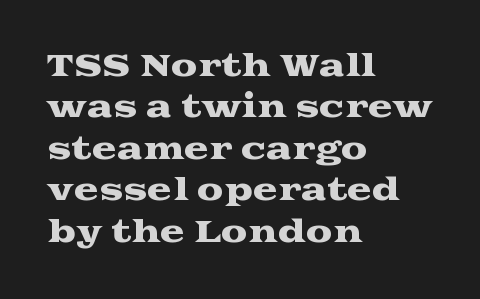
A student would call this left alignment; a typographer would say flush left, rag right. Is this a fixed-width face? No — the glyphs have proportional, varying widths. Every stem runs plumb, perpendicular to the baseline. Only glyphs here, with clear space below each row.
